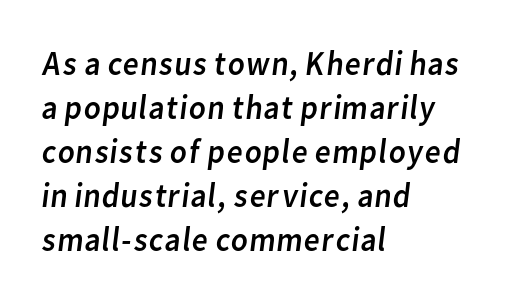
The image shows 35 px regular-weight sans-serif type; set left-aligned, normal line spacing (1.26x), normal letter spacing, not underlined; low stroke contrast and a medium x-height.
